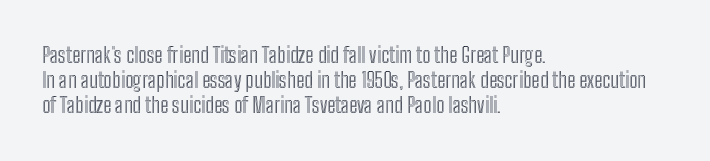
The image shows 21 px text type, upright; set left-aligned, line spacing 1.2x, normal letter spacing, not underlined.
